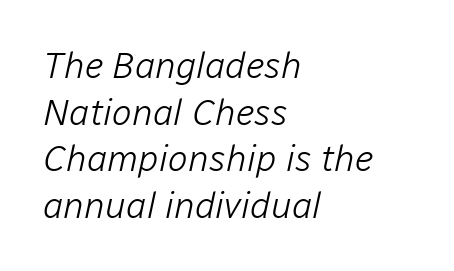
Q: Is the text bold? A: No.
Q: Is the text italic (slanted)? A: Yes, it leans right by about 12 degrees.
Q: Is the text underlined? A: No.
Q: How is the paragraph aligned? A: Left-aligned.
Q: Is the spacing between letters normal or unusually wide? A: Normal.
Q: Is the spacing between lines tight, normal or loose? A: Normal.
Q: Width (condensed, normal, or wide)? A: Normal.
Q: Stroke contrast? A: Low.
Q: x-height? A: Medium.
Q: Monospaced? A: No.
